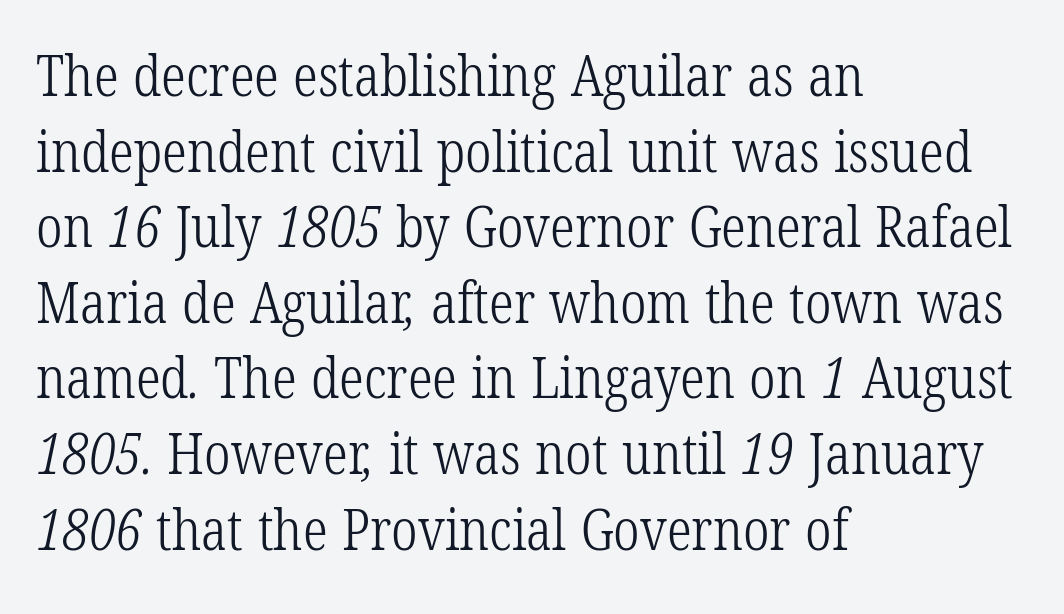
{"serif": "yes", "bold": "no", "weight": "light", "width": "condensed", "stroke_contrast": "low", "x_height": "medium", "monospaced": "no", "underline": "no", "align": "left", "line_spacing": "normal", "line_spacing_ratio": 1.35, "letter_spacing": "normal", "letter_spacing_em": 0.0, "glyph_px": 56}
